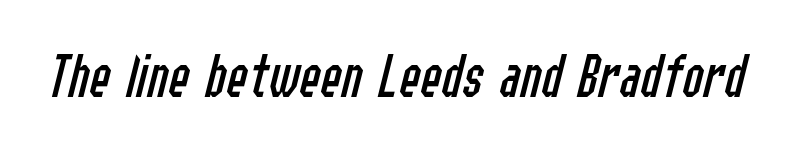
Q: Is the text bold? A: No.
Q: Is the text italic (slanted)? A: Yes, it leans right by about 14 degrees.
Q: Is the text underlined? A: No.
Q: Is the spacing between letters normal or unusually wide? A: Normal.
Q: Width (condensed, normal, or wide)? A: Condensed.
Q: Stroke contrast? A: Low.
Q: x-height? A: Medium.
Q: Monospaced? A: No.
